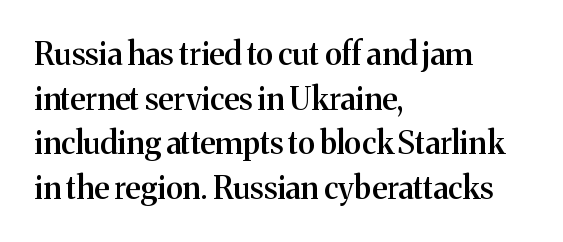
{"serif": "yes", "italic": "no", "bold": "semi", "weight": "semibold", "width": "normal", "stroke_contrast": "medium", "x_height": "medium", "monospaced": "no", "underline": "no", "align": "left", "line_spacing": "normal", "line_spacing_ratio": 1.44, "letter_spacing": "normal", "letter_spacing_em": 0.0, "glyph_px": 31}
